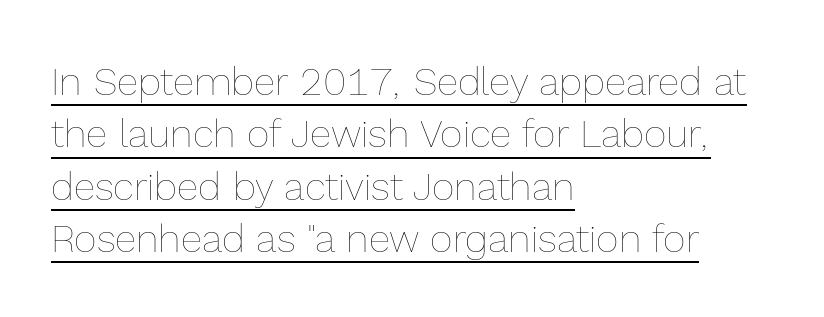
Q: Is the text bold? A: No.
Q: Is the text italic (slanted)? A: No, it is upright.
Q: Is the text underlined? A: Yes.
Q: How is the paragraph aligned? A: Left-aligned.
Q: Is the spacing between letters normal or unusually wide? A: Normal.
Q: Is the spacing between lines tight, normal or loose? A: Normal.
Q: Width (condensed, normal, or wide)? A: Normal.
Q: x-height? A: Medium.
Q: Monospaced? A: No.
